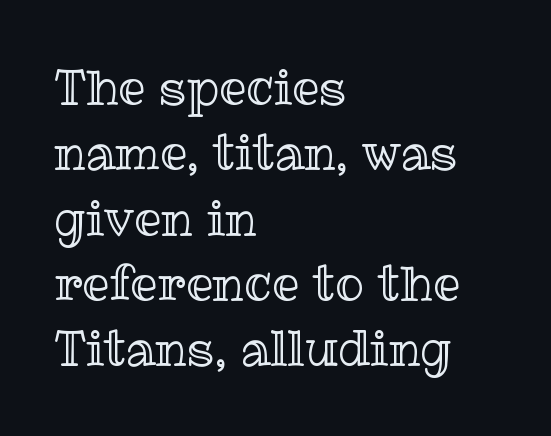
No italicization has been applied; the sample stays upright. Vertical spacing — default. These lines are rendered in a variable-pitch font. The compositor pushed each line to the left boundary. How are the letters spaced? Ordinarily, with no added tracking.
